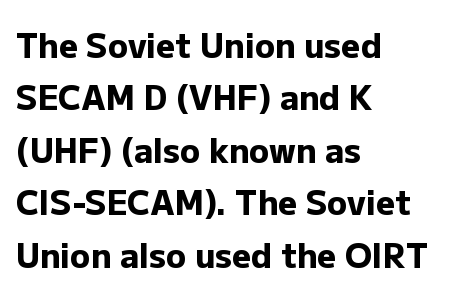
Which margin do the lines hug? The left one — the right edge is uneven. One glance says typical: line gaps are just what's usual. What weight is shown? A full bold with thick strokes. The typeface chosen for these lines omits serifs. This is roman type, the default non-slanted kind. Default kerning and tracking; the words read as compact shapes.
